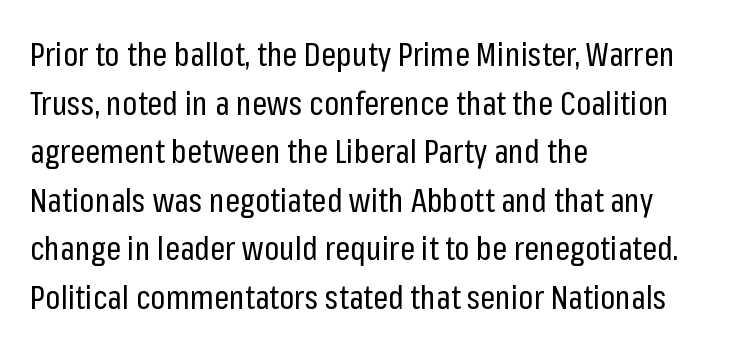
{"serif": "no", "italic": "no", "bold": "no", "weight": "regular", "width": "condensed", "stroke_contrast": "low", "x_height": "medium", "monospaced": "no", "underline": "no", "align": "left", "line_spacing": "normal", "line_spacing_ratio": 1.47, "letter_spacing": "normal", "letter_spacing_em": 0.0, "glyph_px": 33}
